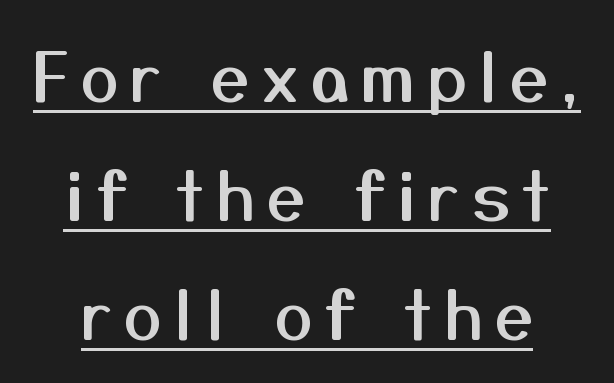
Q: Is the text italic (slanted)? A: No, it is upright.
Q: Is the typeface a serif or a sans-serif typeface? A: Sans-serif.
Q: Is the text underlined? A: Yes.
Q: Width (condensed, normal, or wide)? A: Normal.
Q: Stroke contrast? A: Medium.
Q: x-height? A: Medium.
Q: Monospaced? A: No.
